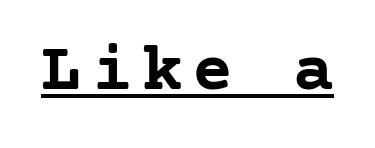
The image shows 68 px semibold serif type, upright; set underlined; low stroke contrast and a medium x-height.
